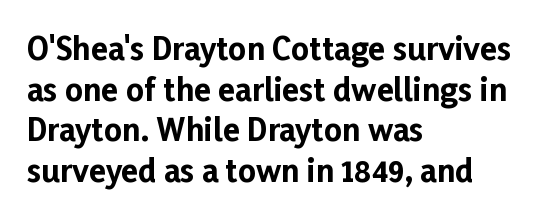
{"serif": "no", "italic": "no", "bold": "yes", "weight": "bold", "width": "normal", "stroke_contrast": "low", "x_height": "medium", "monospaced": "no", "underline": "no", "align": "left", "line_spacing": "normal", "line_spacing_ratio": 1.31, "letter_spacing": "normal", "letter_spacing_em": 0.0, "glyph_px": 31}
